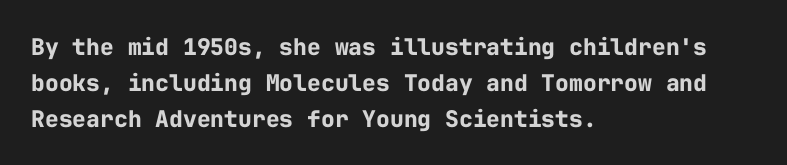
Q: Is the text bold? A: Yes.
Q: Is the text italic (slanted)? A: No, it is upright.
Q: Is the text underlined? A: No.
Q: How is the paragraph aligned? A: Left-aligned.
Q: Is the spacing between letters normal or unusually wide? A: Normal.
Q: Is the spacing between lines tight, normal or loose? A: Normal.
